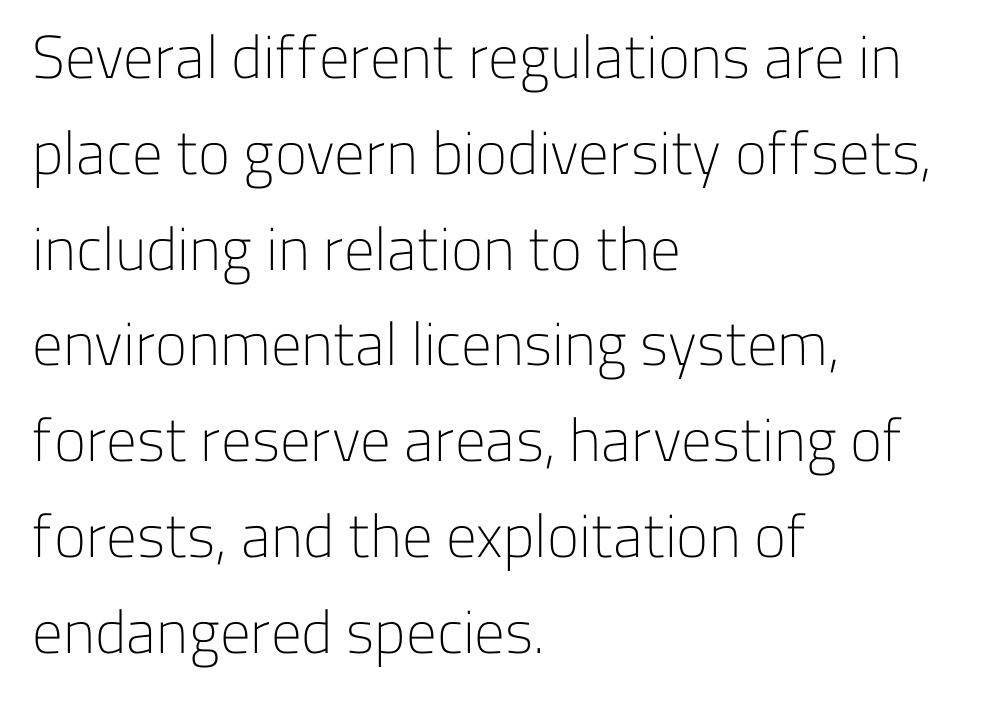
The image shows 61 px light sans-serif type, upright; set left-aligned, normal line spacing (1.57x), normal letter spacing, not underlined; low stroke contrast and a medium x-height.
